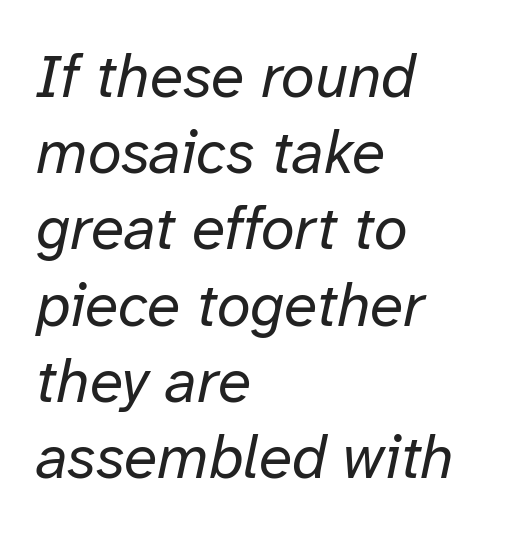
The image shows 61 px regular-weight type, italic (leaning right); set left-aligned, normal line spacing (1.25x), normal letter spacing, not underlined; low stroke contrast and a medium x-height.
